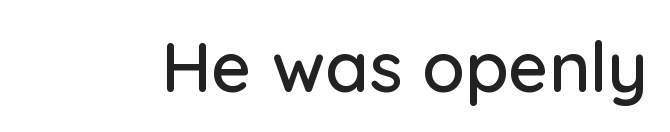
The passage shown is not underscored anywhere. A typesetter would call this proportional, since set widths differ per character. No italicization has been applied; the sample stays upright. The face used here is rendered with its standard letterfit. Classification — sans serif.
